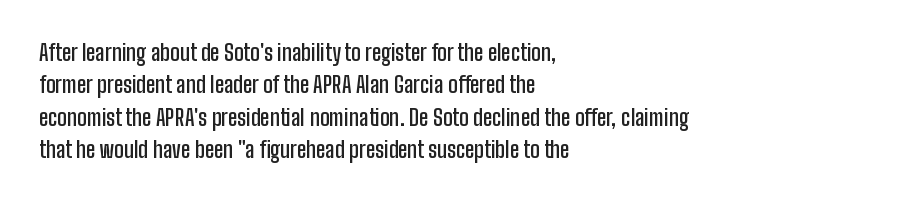
One glance says typical: line gaps are just what's usual. Type without underlining. The passage is arranged the way most books set body copy — flush left. The passage shown has conventional tracking throughout.
